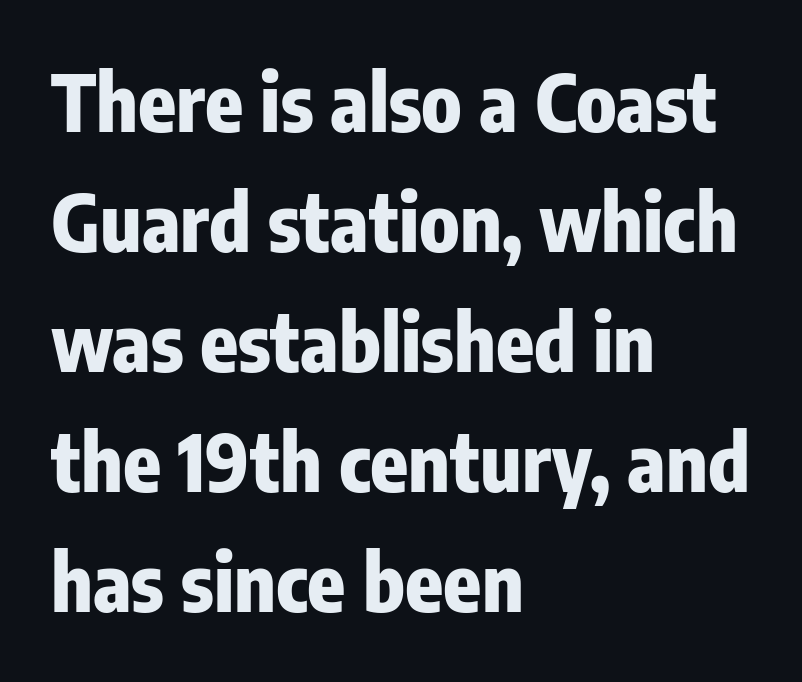
Q: Is the text bold? A: Yes.
Q: Is the text italic (slanted)? A: No, it is upright.
Q: Is the typeface a serif or a sans-serif typeface? A: Sans-serif.
Q: Is the text underlined? A: No.
Q: How is the paragraph aligned? A: Left-aligned.
Q: Is the spacing between letters normal or unusually wide? A: Normal.
Q: Is the spacing between lines tight, normal or loose? A: Normal.
Q: Width (condensed, normal, or wide)? A: Condensed.
Q: Stroke contrast? A: Low.
Q: x-height? A: Medium.
Q: Monospaced? A: No.
